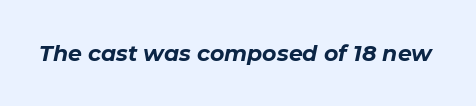
Its strokes are broad and dark, the hallmark of bold type. Standard letterfit; no display-style spreading of the glyphs. You can tell it's italic because the verticals aren't actually vertical. Rule under the text: the space is simply empty.
